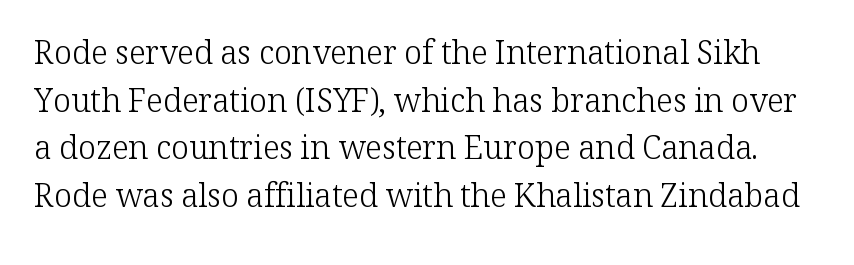
{"serif": "yes", "italic": "no", "bold": "no", "weight": "light", "width": "normal", "stroke_contrast": "low", "x_height": "medium", "monospaced": "no", "underline": "no", "line_spacing": "normal", "line_spacing_ratio": 1.49, "letter_spacing": "normal", "letter_spacing_em": 0.0, "glyph_px": 32}
